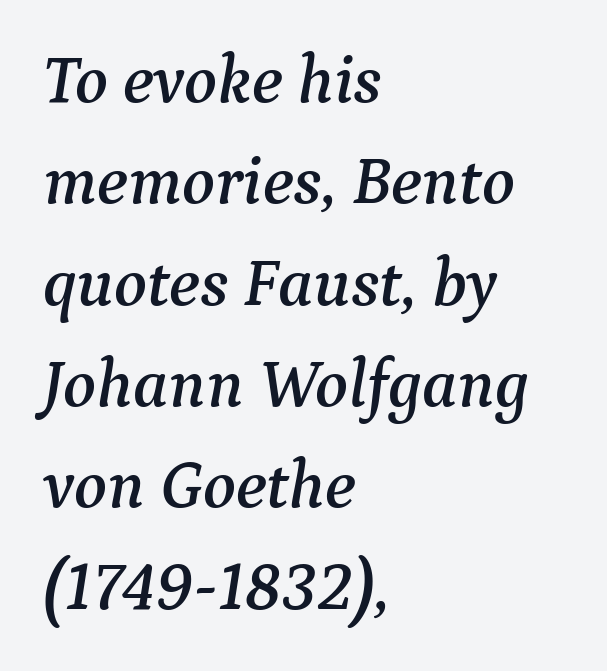
Q: Is the text italic (slanted)? A: Yes, it leans right by about 9 degrees.
Q: Is the typeface a serif or a sans-serif typeface? A: Serif.
Q: Is the text underlined? A: No.
Q: How is the paragraph aligned? A: Left-aligned.
Q: Is the spacing between letters normal or unusually wide? A: Normal.
Q: Is the spacing between lines tight, normal or loose? A: Normal.
Q: Width (condensed, normal, or wide)? A: Normal.
Q: Stroke contrast? A: Medium.
Q: x-height? A: Medium.
Q: Monospaced? A: No.
